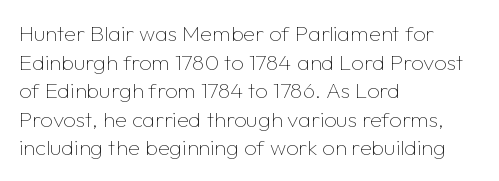
The image shows 22 px text type, upright; set left-aligned, normal line spacing (1.3x), normal letter spacing, not underlined.
